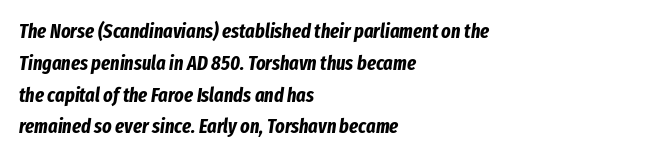
{"italic": "yes", "lean": "right", "slant_degrees": 8, "bold": "yes", "underline": "no", "align": "left", "line_spacing": "normal", "line_spacing_ratio": 1.59, "letter_spacing": "normal", "letter_spacing_em": 0.0, "glyph_px": 20}
